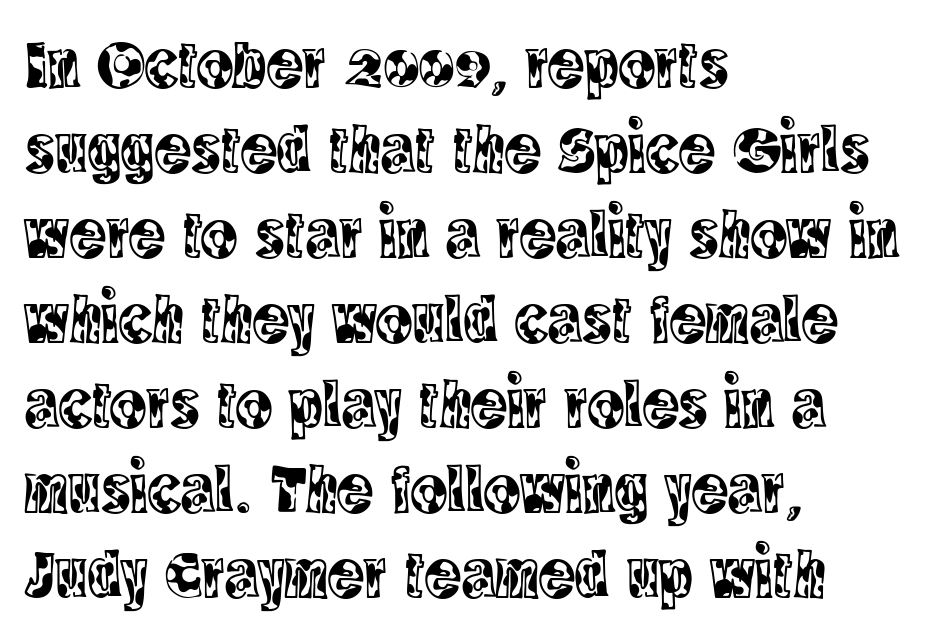
{"serif": "yes", "italic": "no", "width": "condensed", "x_height": "large", "monospaced": "no", "underline": "no", "align": "left", "line_spacing": "normal", "line_spacing_ratio": 1.25, "letter_spacing": "normal", "letter_spacing_em": 0.0, "glyph_px": 68}
